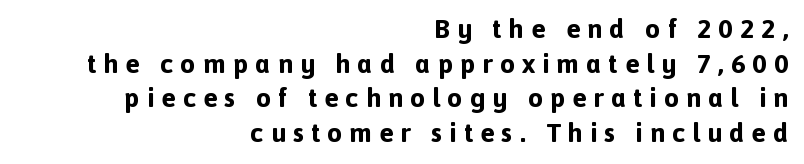
The words here are not underlined. Which margin do the lines hug? The right one — the left edge is uneven. Horizontal bands of white between lines are of average thickness. Someone cranked the tracking dial way up on this one. A roman cut, with each character standing at attention.
